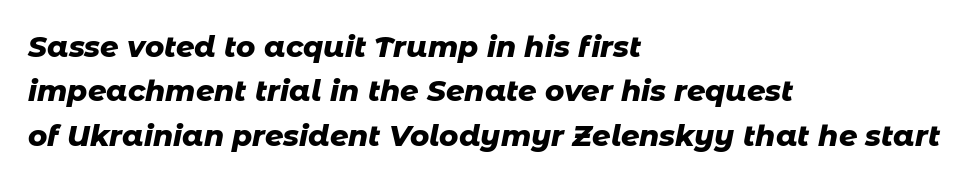
This rendering features lettering with no underline. Yep, that's italic — everything's leaning. Students, this is bold: see how much ink each stroke carries. Does the copy run flush right? No — it runs flush left. You could call the tracking neutral — neither tight nor loose.
